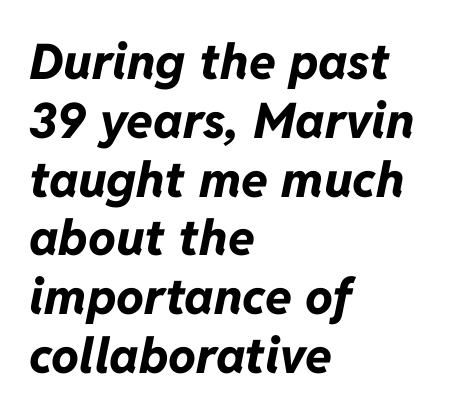
The image shows 49 px bold type, italic (leaning right); set left-aligned, line spacing 1.2x, normal letter spacing, not underlined; low stroke contrast and a medium x-height.
